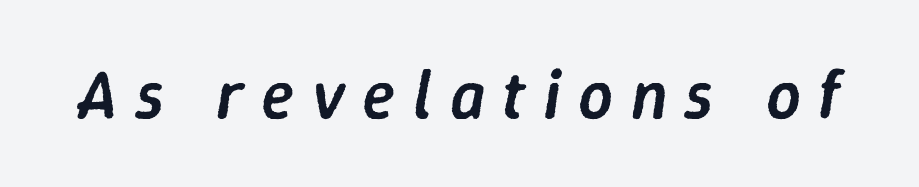
These lines have a slow, spaced-out rhythm from letter to letter. Proportional: the letters do not fall into vertical columns. Emphasis by weight is partial: semibold. The area under the type is left untouched. Designer's note — italics engaged.
